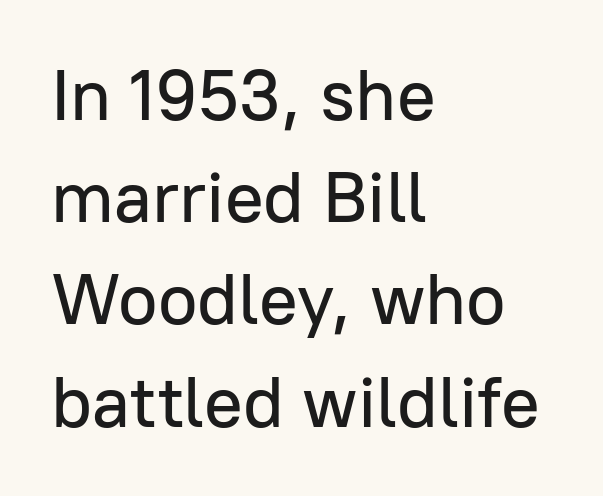
{"serif": "no", "italic": "no", "width": "normal", "stroke_contrast": "low", "x_height": "medium", "monospaced": "no", "underline": "no", "align": "left", "line_spacing": "normal", "line_spacing_ratio": 1.42, "letter_spacing": "normal", "letter_spacing_em": 0.0, "glyph_px": 72}
